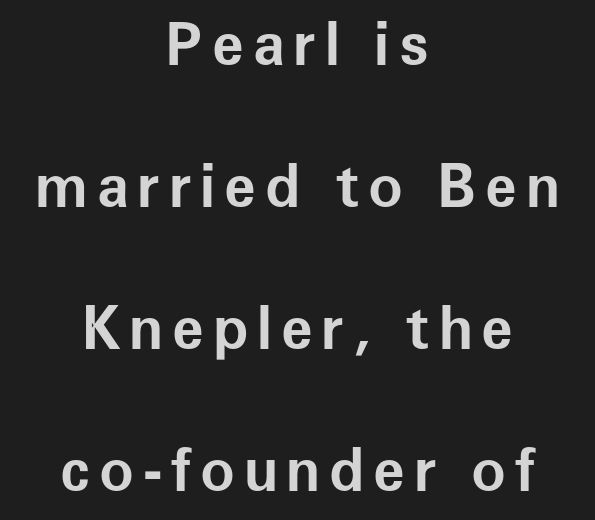
{"serif": "no", "italic": "no", "bold": "yes", "weight": "bold", "width": "normal", "stroke_contrast": "low", "x_height": "medium", "monospaced": "no", "underline": "no", "align": "center", "line_spacing": "loose", "line_spacing_ratio": 2.45, "glyph_px": 58}
